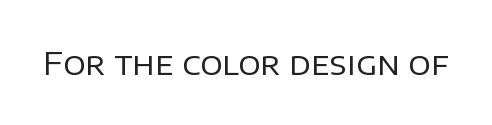
I'd call this a sans setting — the letters go barefoot. How are the letters spaced? Ordinarily, with no added tracking. The typography opts for an upright posture over an oblique one. Any mark beneath the type? The region is blank. The rendering uses natural spacing where letterforms have individual widths. Heaviness? Minimal to ordinary, like unemphasized prose.
